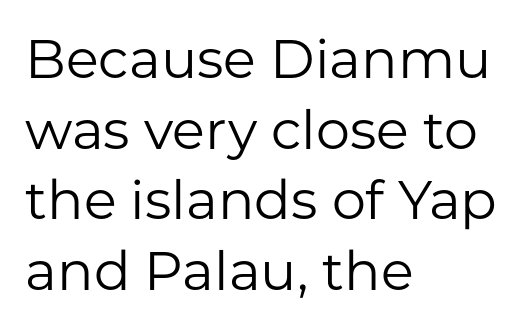
Q: Is the text bold? A: No.
Q: Is the text italic (slanted)? A: No, it is upright.
Q: Is the typeface a serif or a sans-serif typeface? A: Sans-serif.
Q: Is the text underlined? A: No.
Q: How is the paragraph aligned? A: Left-aligned.
Q: Is the spacing between letters normal or unusually wide? A: Normal.
Q: Is the spacing between lines tight, normal or loose? A: Normal.
Q: Width (condensed, normal, or wide)? A: Normal.
Q: Stroke contrast? A: Low.
Q: x-height? A: Medium.
Q: Monospaced? A: No.
